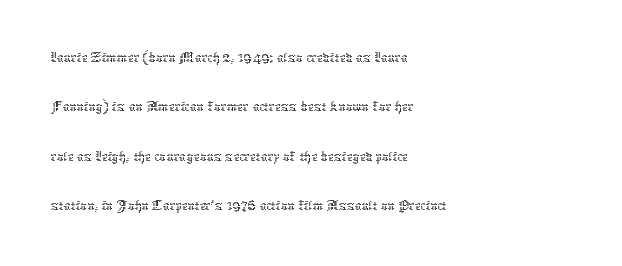
Honestly, the letter spacing is just normal — you wouldn't notice it. If you drew a line through each stem, it would be perfectly vertical. Visually the block forms a straight wall on the left and a jagged coastline on the right. This is not heavy type; no bold has been used. Any mark beneath the type? The region is blank.
